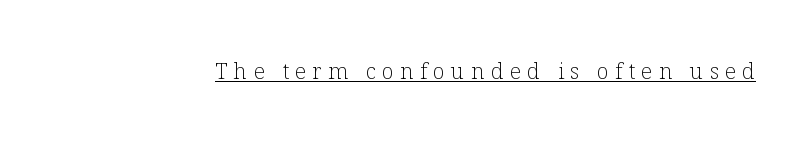
The image shows 22 px text type, upright; set unusually wide letter spacing (+0.28 em), underlined.
